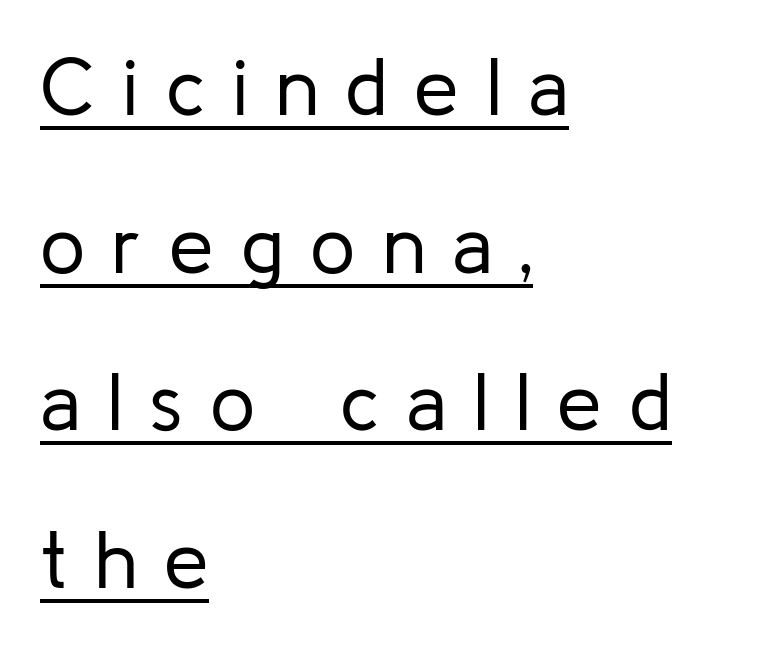
The image shows 80 px regular-weight sans-serif type, upright; set left-aligned, loose line spacing (1.97x), unusually wide letter spacing (+0.34 em), underlined; low stroke contrast and a medium x-height.
